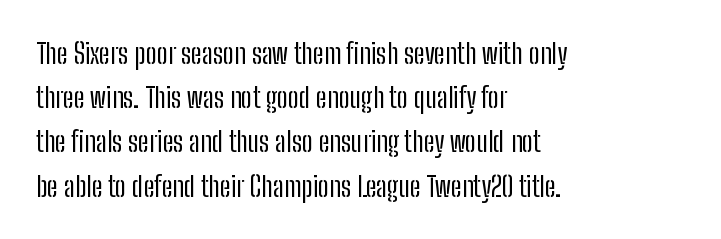
{"serif": "no", "italic": "no", "bold": "no", "weight": "regular", "width": "condensed", "stroke_contrast": "low", "x_height": "medium", "monospaced": "no", "underline": "no", "align": "left", "line_spacing": "normal", "line_spacing_ratio": 1.58, "letter_spacing": "normal", "letter_spacing_em": 0.0, "glyph_px": 28}
